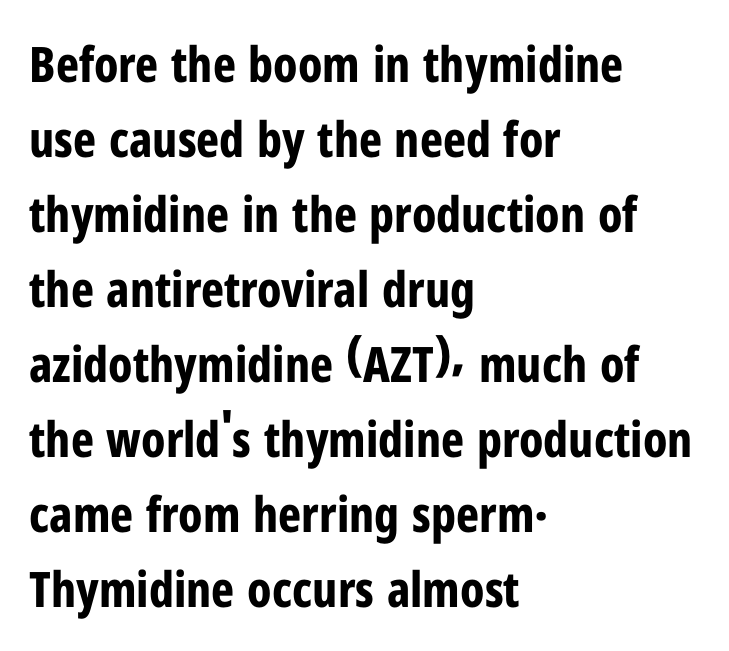
Q: Is the text bold? A: Yes.
Q: Is the text italic (slanted)? A: No, it is upright.
Q: Is the typeface a serif or a sans-serif typeface? A: Sans-serif.
Q: Is the text underlined? A: No.
Q: How is the paragraph aligned? A: Left-aligned.
Q: Is the spacing between letters normal or unusually wide? A: Normal.
Q: Is the spacing between lines tight, normal or loose? A: Normal.
Q: Width (condensed, normal, or wide)? A: Condensed.
Q: Stroke contrast? A: Low.
Q: x-height? A: Medium.
Q: Monospaced? A: No.
